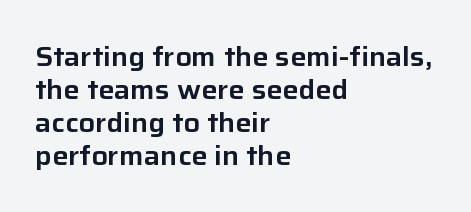
The image shows 27 px text type, upright; set left-aligned, line spacing 1.22x, normal letter spacing, not underlined.
